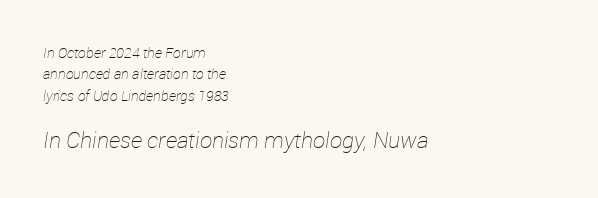
Q: Is the text bold? A: No.
Q: Is the text italic (slanted)? A: Yes, it leans right by about 12 degrees.
Q: Is the text underlined? A: No.
Q: How is the paragraph aligned? A: Left-aligned.
Q: Is the spacing between letters normal or unusually wide? A: Normal.
Q: Is the spacing between lines tight, normal or loose? A: Normal.
Q: Which block of text is set in a larger size, the first (top) or the second (bottom)? A: The second (bottom) one.
